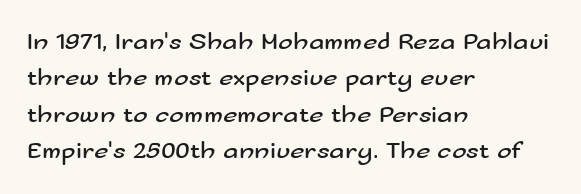
The image shows 25 px text type, upright; set left-aligned, normal line spacing (1.46x), normal letter spacing, not underlined.
